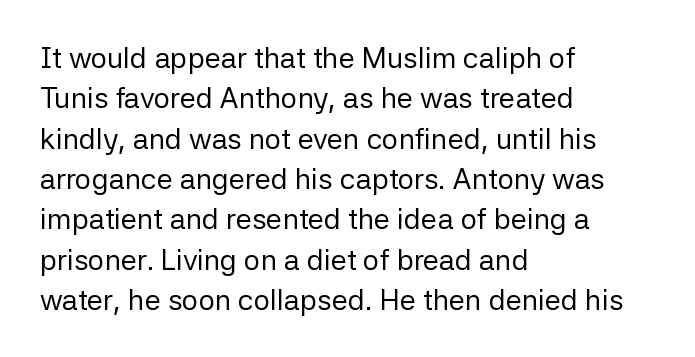
Q: Is the text bold? A: No.
Q: Is the text italic (slanted)? A: No, it is upright.
Q: Is the typeface a serif or a sans-serif typeface? A: Sans-serif.
Q: Is the text underlined? A: No.
Q: How is the paragraph aligned? A: Left-aligned.
Q: Is the spacing between letters normal or unusually wide? A: Normal.
Q: Is the spacing between lines tight, normal or loose? A: Normal.
Q: Width (condensed, normal, or wide)? A: Normal.
Q: Stroke contrast? A: Low.
Q: x-height? A: Medium.
Q: Monospaced? A: No.
